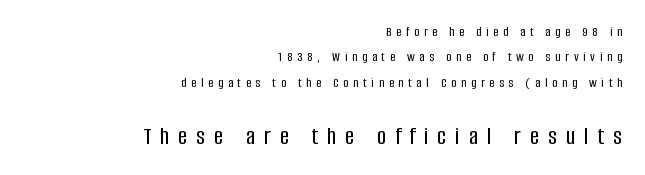
Q: Is the text italic (slanted)? A: No, it is upright.
Q: Is the text underlined? A: No.
Q: How is the paragraph aligned? A: Right-aligned.
Q: Is the spacing between letters normal or unusually wide? A: Unusually wide.
Q: Which block of text is set in a larger size, the first (top) or the second (bottom)? A: The second (bottom) one.
